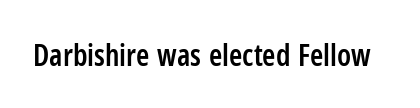
{"serif": "no", "italic": "no", "bold": "semi", "weight": "semibold", "width": "condensed", "stroke_contrast": "low", "x_height": "medium", "monospaced": "no", "underline": "no", "letter_spacing": "normal", "letter_spacing_em": 0.0, "glyph_px": 30}
